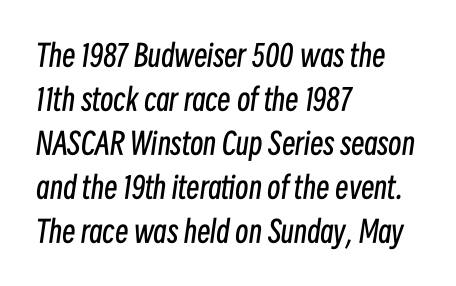
The image shows 30 px regular-weight, condensed type, italic (leaning right); set left-aligned, normal line spacing (1.47x), normal letter spacing, not underlined; low stroke contrast and a medium x-height.
